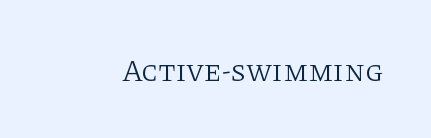
These lines are rendered in a variable-pitch font. Counters stay open thanks to moderate or lighter strokes. The letters sit at their default tracking, neither squeezed nor spread. Only glyphs here, with clear space below each row. The lettering stays uniformly vertical, giving the passage a roman look.
